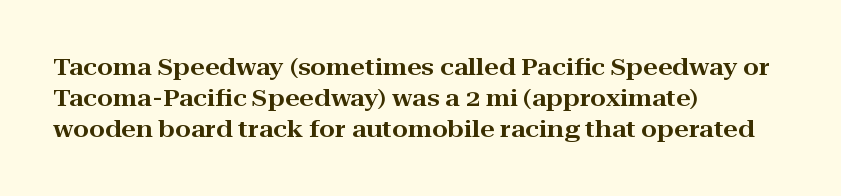
Q: Is the text italic (slanted)? A: No, it is upright.
Q: Is the text underlined? A: No.
Q: How is the paragraph aligned? A: Left-aligned.
Q: Is the spacing between letters normal or unusually wide? A: Normal.
Q: Is the spacing between lines tight, normal or loose? A: Normal.
